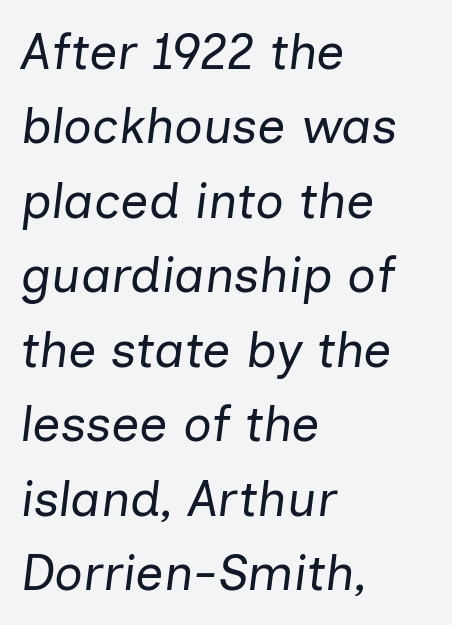
Where is the straight margin? On the left. Weight: regular or lighter. Summary of vertical rhythm: regular, with standard interline spacing. Each letter keeps its own natural width here, so spacing adapts to shape. The string is rendered with underlining switched off. The lettering tilts uniformly, giving the passage an italic look.
